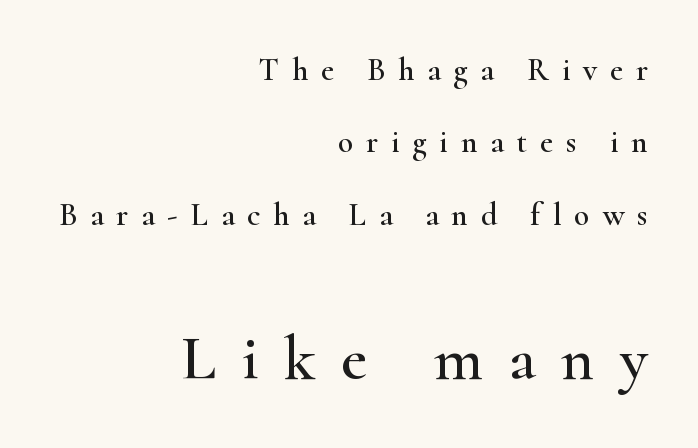
{"serif": "yes", "italic": "no", "width": "wide", "stroke_contrast": "high", "x_height": "small", "monospaced": "no", "underline": "no", "align": "right", "line_spacing": "loose", "line_spacing_ratio": 2.26, "letter_spacing": "wide", "letter_spacing_em": 0.4, "larger_block": "second", "size_ratio": 2.0, "glyph_px": 64}
